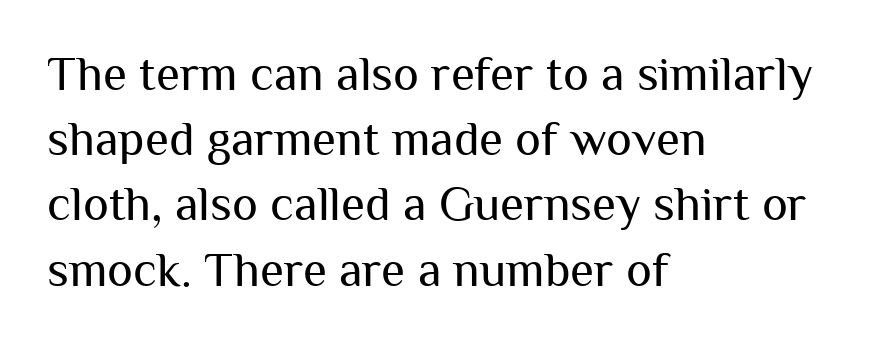
Q: Is the text bold? A: No.
Q: Is the text italic (slanted)? A: No, it is upright.
Q: Is the typeface a serif or a sans-serif typeface? A: Sans-serif.
Q: Is the text underlined? A: No.
Q: How is the paragraph aligned? A: Left-aligned.
Q: Is the spacing between letters normal or unusually wide? A: Normal.
Q: Is the spacing between lines tight, normal or loose? A: Normal.
Q: Width (condensed, normal, or wide)? A: Normal.
Q: Stroke contrast? A: Medium.
Q: x-height? A: Medium.
Q: Monospaced? A: No.
